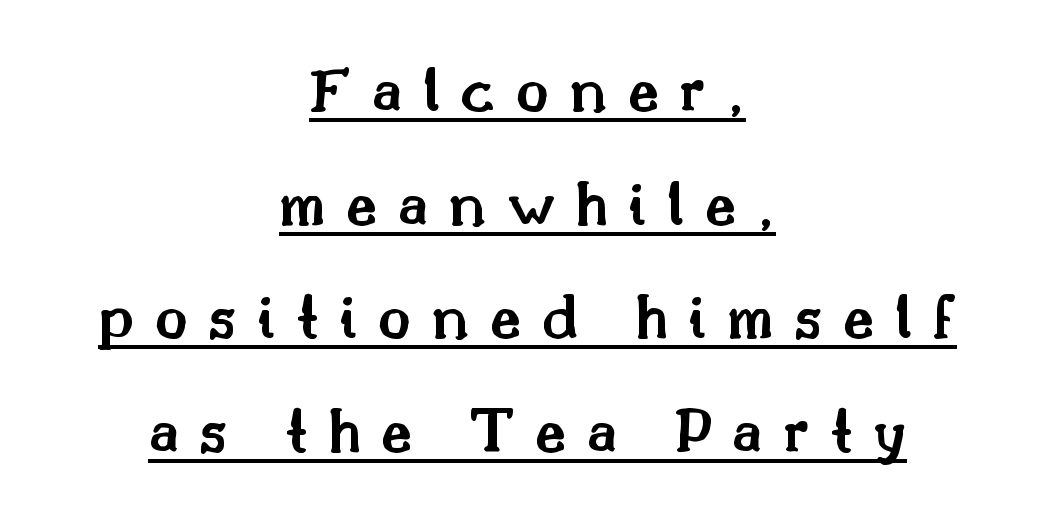
Q: Is the text bold? A: Semi-bold.
Q: Is the text italic (slanted)? A: No, it is upright.
Q: Is the typeface a serif or a sans-serif typeface? A: Serif.
Q: Is the text underlined? A: Yes.
Q: How is the paragraph aligned? A: Centered.
Q: Is the spacing between letters normal or unusually wide? A: Unusually wide.
Q: Is the spacing between lines tight, normal or loose? A: Normal.
Q: Width (condensed, normal, or wide)? A: Normal.
Q: Stroke contrast? A: Medium.
Q: x-height? A: Small.
Q: Monospaced? A: No.
